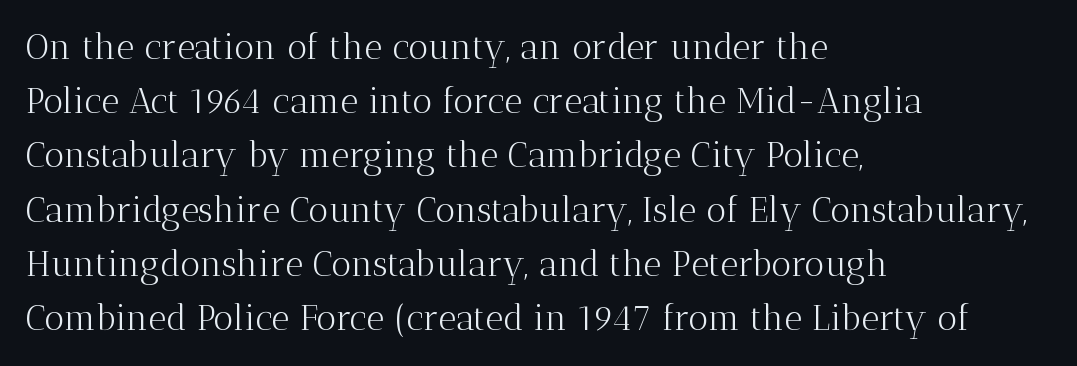
Successive baselines arrive at the customary interval. The baseline area is clear. The compositor pushed each line to the left boundary. Do the characters align in a grid? No, the font is proportional.
